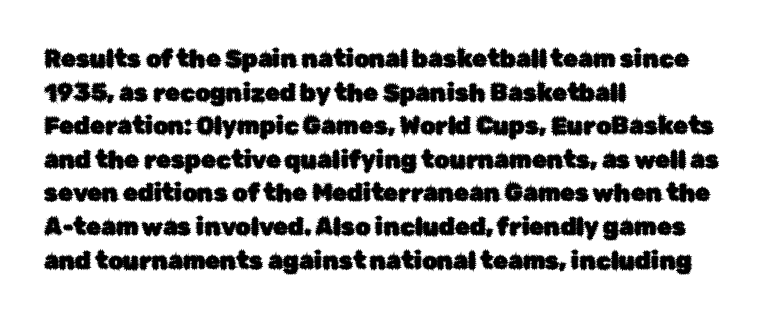
Leading matches the norm, producing a regular column. Every stem runs plumb, perpendicular to the baseline. Underline: absent. In CSS terms this would be text-align: left. Here the glyphs are tracked normally, forming tight word shapes.
